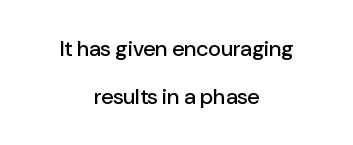
{"italic": "no", "underline": "no", "align": "center", "line_spacing": "loose", "line_spacing_ratio": 2.18, "letter_spacing": "normal", "letter_spacing_em": 0.0, "glyph_px": 22}
